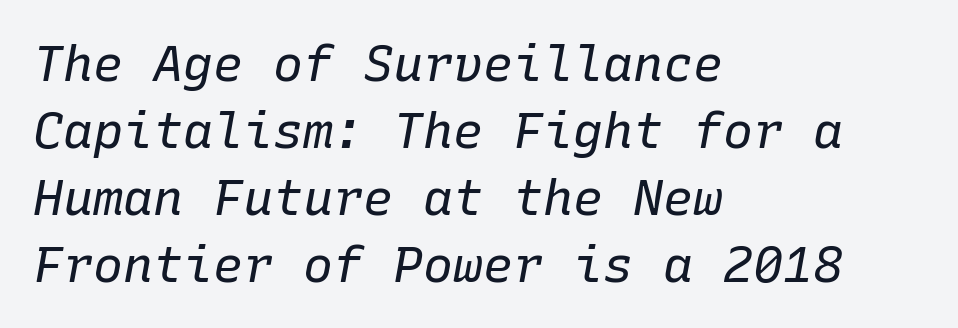
{"italic": "yes", "lean": "right", "slant_degrees": 10, "bold": "no", "weight": "regular", "width": "normal", "stroke_contrast": "low", "x_height": "medium", "monospaced": "yes", "underline": "no", "align": "left", "line_spacing": "normal", "line_spacing_ratio": 1.34, "letter_spacing": "normal", "letter_spacing_em": 0.0, "glyph_px": 50}
